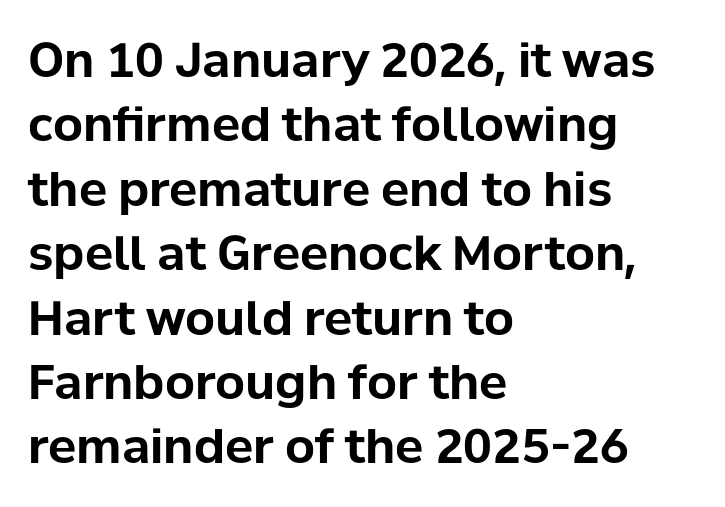
Q: Is the text bold? A: Yes.
Q: Is the text italic (slanted)? A: No, it is upright.
Q: Is the typeface a serif or a sans-serif typeface? A: Sans-serif.
Q: Is the text underlined? A: No.
Q: How is the paragraph aligned? A: Left-aligned.
Q: Is the spacing between letters normal or unusually wide? A: Normal.
Q: Is the spacing between lines tight, normal or loose? A: Normal.
Q: Width (condensed, normal, or wide)? A: Normal.
Q: Stroke contrast? A: Low.
Q: x-height? A: Medium.
Q: Monospaced? A: No.
